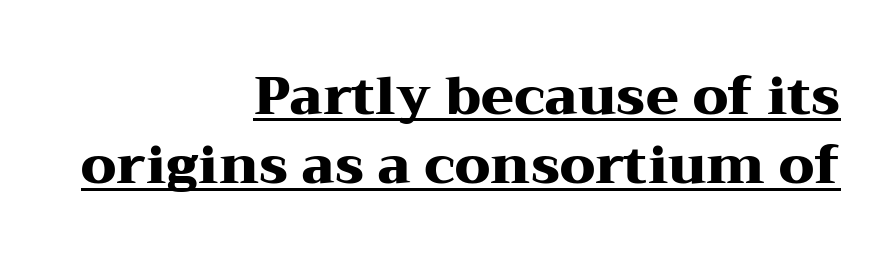
{"serif": "yes", "italic": "no", "bold": "yes", "weight": "heavy", "width": "wide", "stroke_contrast": "medium", "x_height": "medium", "monospaced": "no", "underline": "yes", "align": "right", "line_spacing": "normal", "line_spacing_ratio": 1.31, "letter_spacing": "normal", "letter_spacing_em": 0.0, "glyph_px": 53}
